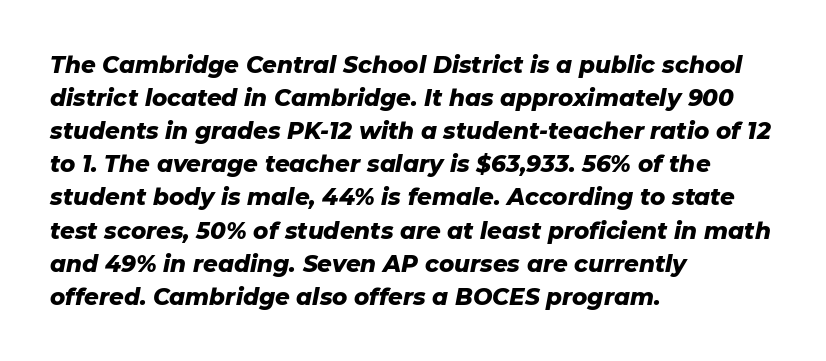
The image shows 23 px bold type, italic (leaning right); set left-aligned, normal line spacing (1.44x), normal letter spacing, not underlined.
